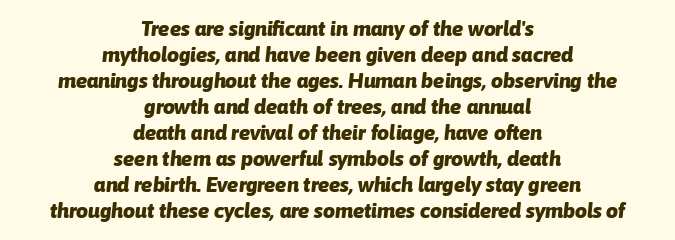
{"italic": "yes", "lean": "right", "slant_degrees": 6, "bold": "yes", "underline": "no", "align": "center", "line_spacing_ratio": 1.24, "letter_spacing": "normal", "letter_spacing_em": 0.0, "glyph_px": 21}
